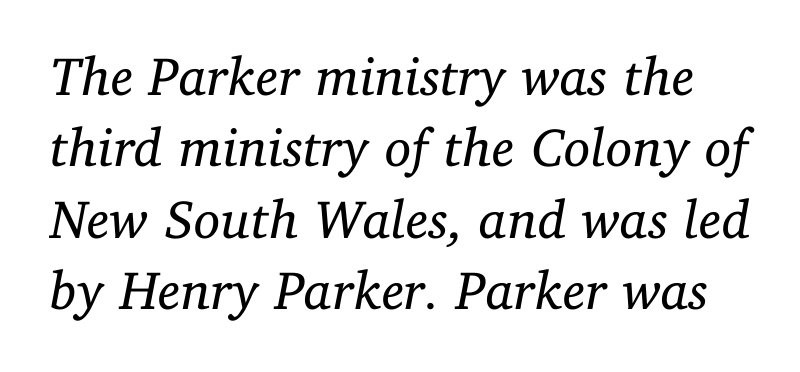
Q: Is the text bold? A: No.
Q: Is the text italic (slanted)? A: Yes, it leans right by about 11 degrees.
Q: Is the typeface a serif or a sans-serif typeface? A: Serif.
Q: Is the text underlined? A: No.
Q: Is the spacing between letters normal or unusually wide? A: Normal.
Q: Is the spacing between lines tight, normal or loose? A: Normal.
Q: Width (condensed, normal, or wide)? A: Normal.
Q: Stroke contrast? A: Low.
Q: x-height? A: Medium.
Q: Monospaced? A: No.
